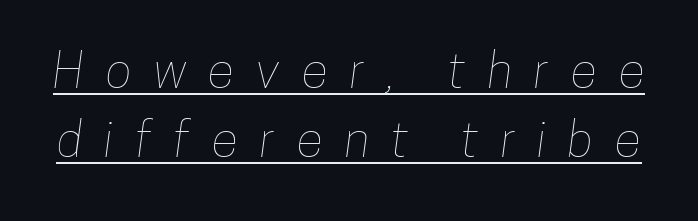
{"width": "condensed", "stroke_contrast": "low", "x_height": "medium", "monospaced": "no", "underline": "yes", "line_spacing": "normal", "line_spacing_ratio": 1.4, "letter_spacing": "wide", "letter_spacing_em": 0.45, "glyph_px": 49}
